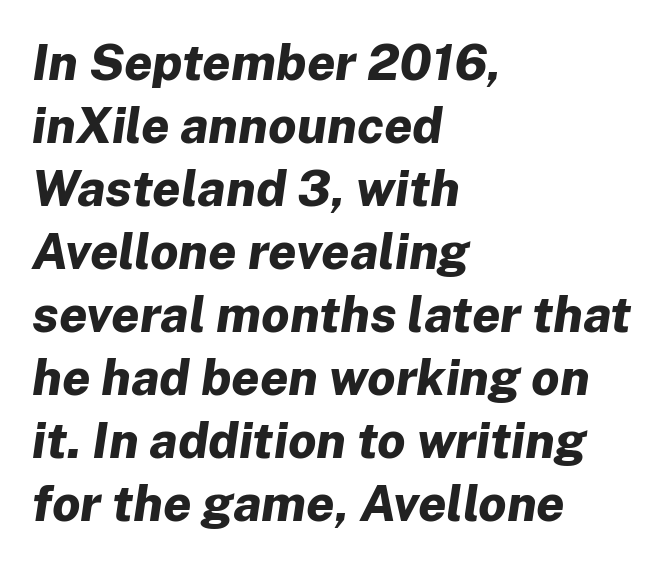
Just letters on the line, the space beneath them empty. Teacher's note: observe the even left margin — that is flush-left alignment. How are the letters spaced? Ordinarily, with no added tracking. How heavy is the stroke? Heavy — this is a bold. Style check: oblique.
